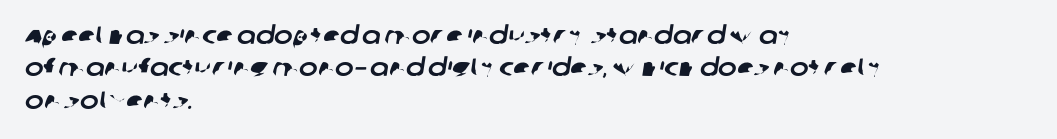
Q: Is the text underlined? A: No.
Q: How is the paragraph aligned? A: Left-aligned.
Q: Is the spacing between letters normal or unusually wide? A: Normal.
Q: Is the spacing between lines tight, normal or loose? A: Normal.
